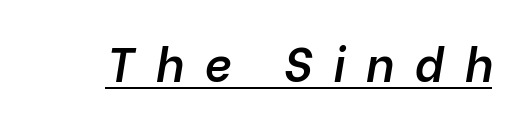
Q: Is the text bold? A: Semi-bold.
Q: Is the text italic (slanted)? A: Yes, it leans right by about 10 degrees.
Q: Is the text underlined? A: Yes.
Q: Is the spacing between letters normal or unusually wide? A: Unusually wide.
Q: Width (condensed, normal, or wide)? A: Normal.
Q: Stroke contrast? A: Low.
Q: x-height? A: Medium.
Q: Monospaced? A: No.
